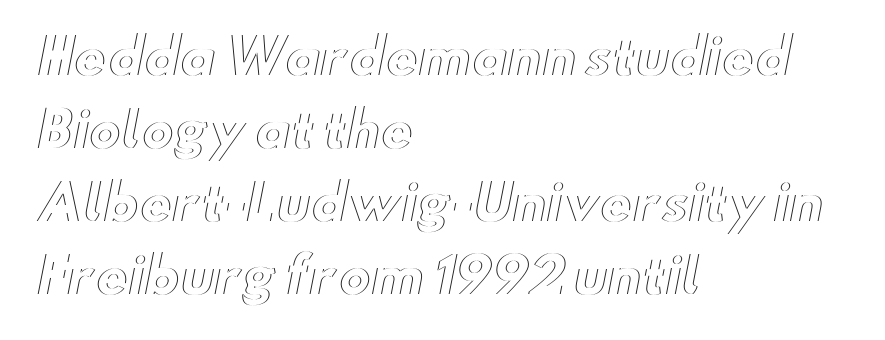
Q: Is the text italic (slanted)? A: Yes.
Q: Is the text underlined? A: No.
Q: How is the paragraph aligned? A: Left-aligned.
Q: Is the spacing between letters normal or unusually wide? A: Normal.
Q: Is the spacing between lines tight, normal or loose? A: Normal.
Q: Width (condensed, normal, or wide)? A: Wide.
Q: x-height? A: Small.
Q: Monospaced? A: No.
